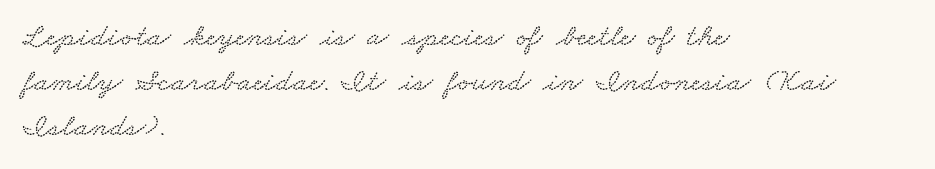
Do the characters align in a grid? No, the font is proportional. Horizontal alignment here is leftward, the default for most running prose. Each row of text sits above clean, open space. Between one letter and the next there's only the usual sliver of space. These lines sit exactly where default settings would place them.
